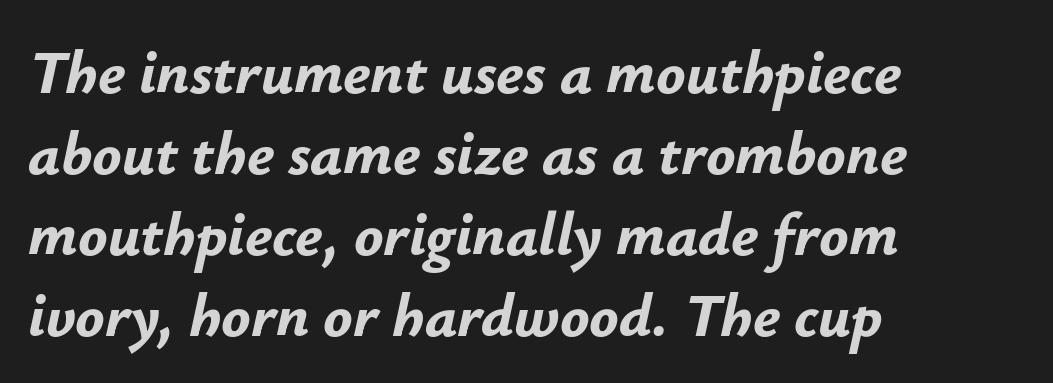
The text carries the slant typical of an italic or oblique font. The letters advance in unequal steps, a hallmark of proportional type. Nobody drew a line under any word here. The rendering anchors every line to the left-hand side. Weight: bold. Quick note: interline space is typical.
